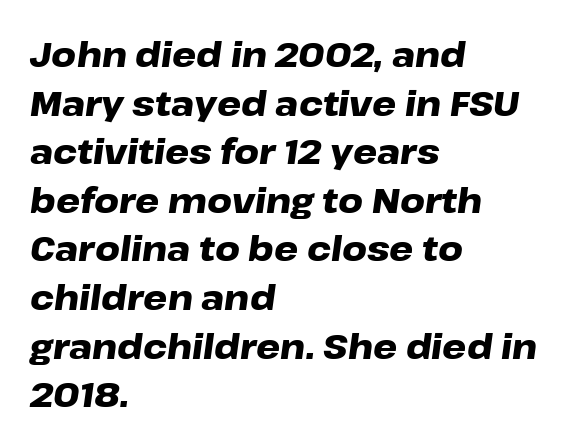
{"italic": "yes", "lean": "right", "slant_degrees": 8, "bold": "yes", "weight": "heavy", "width": "wide", "stroke_contrast": "low", "x_height": "medium", "monospaced": "no", "underline": "no", "align": "left", "line_spacing": "normal", "line_spacing_ratio": 1.43, "letter_spacing": "normal", "letter_spacing_em": 0.0, "glyph_px": 34}
